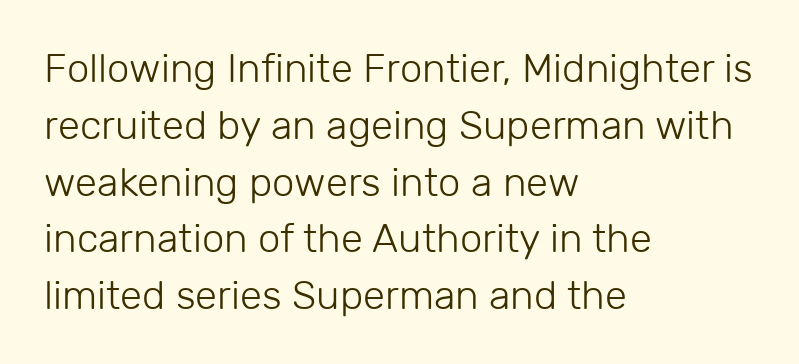
Q: Is the text bold? A: No.
Q: Is the text italic (slanted)? A: No, it is upright.
Q: Is the typeface a serif or a sans-serif typeface? A: Sans-serif.
Q: Is the text underlined? A: No.
Q: How is the paragraph aligned? A: Left-aligned.
Q: Is the spacing between letters normal or unusually wide? A: Normal.
Q: Is the spacing between lines tight, normal or loose? A: Normal.
Q: Width (condensed, normal, or wide)? A: Normal.
Q: Stroke contrast? A: Low.
Q: x-height? A: Medium.
Q: Monospaced? A: No.
